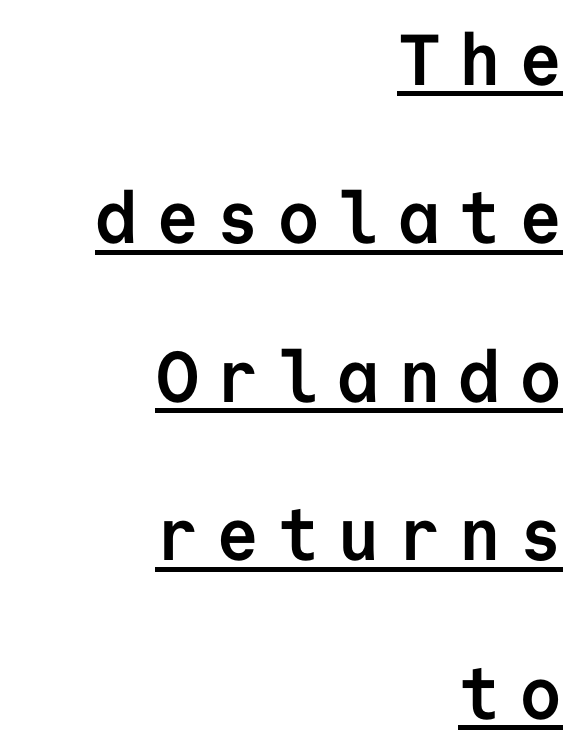
The image shows 72 px semibold sans-serif type, upright, monospaced; set right-aligned, loose line spacing (2.2x), unusually wide letter spacing (+0.24 em), underlined; low stroke contrast and a medium x-height.
